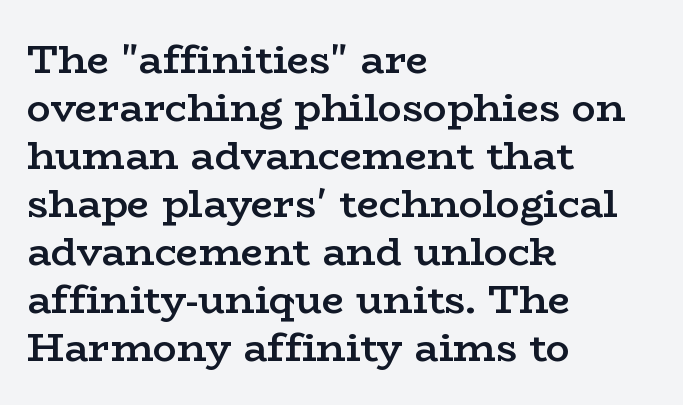
In terms of letterform style, serifs are clearly present. Slightly chunky letters — semibold, I'd say, not full bold. This sample uses an upright cut, with every glyph sitting square on the baseline. The specimen omits any rule beneath the text block's lines.
